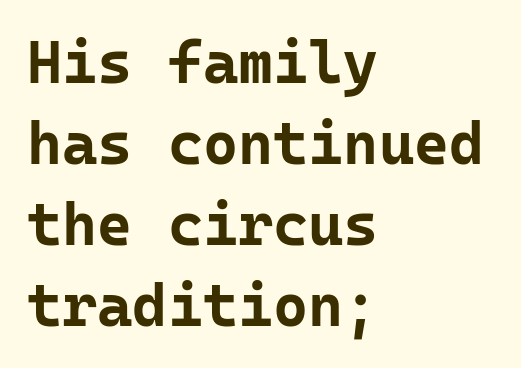
Q: Is the text bold? A: Yes.
Q: Is the text italic (slanted)? A: No, it is upright.
Q: Is the typeface a serif or a sans-serif typeface? A: Sans-serif.
Q: Is the text underlined? A: No.
Q: How is the paragraph aligned? A: Left-aligned.
Q: Is the spacing between letters normal or unusually wide? A: Normal.
Q: Is the spacing between lines tight, normal or loose? A: Normal.
Q: Width (condensed, normal, or wide)? A: Normal.
Q: Stroke contrast? A: Low.
Q: x-height? A: Medium.
Q: Monospaced? A: Yes.
